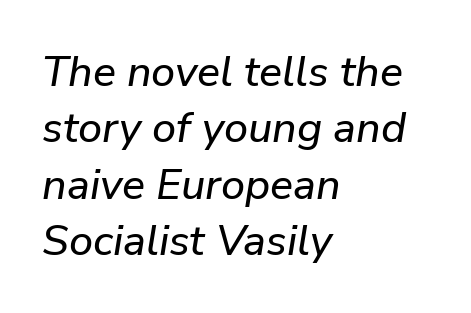
The image shows 43 px text type, italic (leaning right); set left-aligned, normal line spacing (1.31x), normal letter spacing, not underlined; low stroke contrast and a medium x-height.
